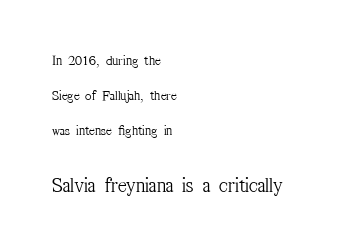
Leftover space on each line is placed entirely after the last word. When letters stand straight like this, we call the style roman or upright. No extra ink here — the face is not bold. The passage shown begins with its smaller block and ends with its larger one.
